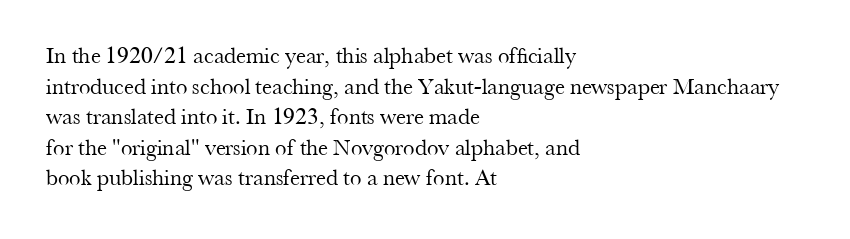
Q: Is the text bold? A: No.
Q: Is the text italic (slanted)? A: No, it is upright.
Q: Is the text underlined? A: No.
Q: How is the paragraph aligned? A: Left-aligned.
Q: Is the spacing between letters normal or unusually wide? A: Normal.
Q: Is the spacing between lines tight, normal or loose? A: Normal.
